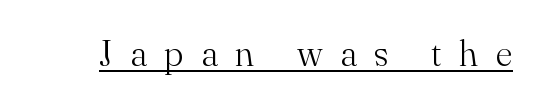
Q: Is the text bold? A: No.
Q: Is the text italic (slanted)? A: No, it is upright.
Q: Is the typeface a serif or a sans-serif typeface? A: Serif.
Q: Is the text underlined? A: Yes.
Q: Is the spacing between letters normal or unusually wide? A: Unusually wide.
Q: Width (condensed, normal, or wide)? A: Normal.
Q: Stroke contrast? A: Medium.
Q: x-height? A: Small.
Q: Monospaced? A: No.
